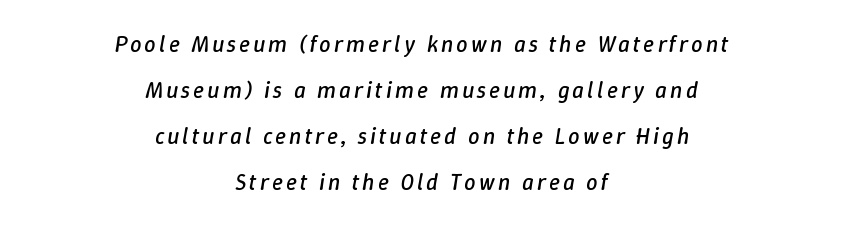
Neither beginnings nor endings align; midpoints do. Designer's note — italics engaged. Descenders are the only things crossing below the line. Leading is clearly above the norm, producing a sparse column. The characters are drawn with everyday or finer stroke widths.
